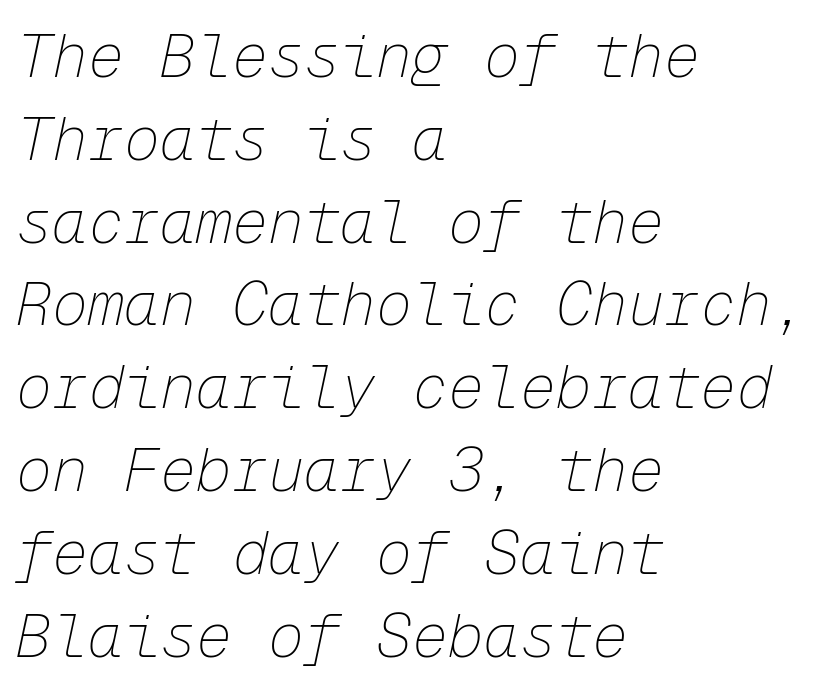
{"italic": "yes", "lean": "right", "slant_degrees": 12, "bold": "no", "weight": "thin", "width": "normal", "stroke_contrast": "low", "x_height": "medium", "monospaced": "yes", "underline": "no", "align": "left", "line_spacing": "normal", "line_spacing_ratio": 1.38, "letter_spacing": "normal", "letter_spacing_em": 0.0, "glyph_px": 60}
